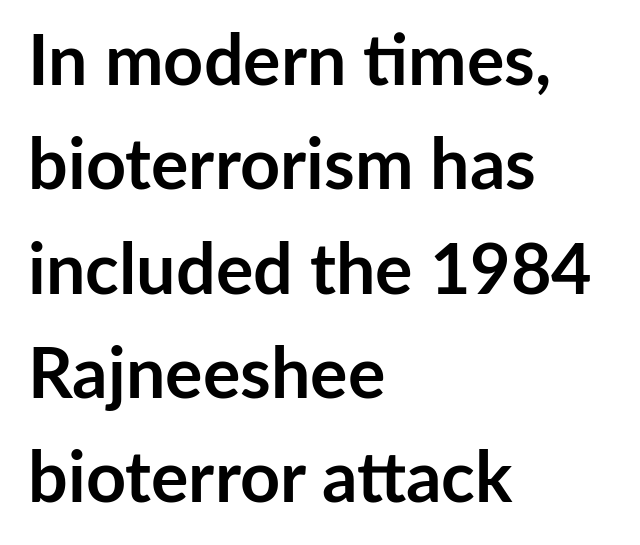
The image shows 70 px semibold sans-serif type, upright; set left-aligned, normal line spacing (1.49x), normal letter spacing, not underlined; low stroke contrast and a medium x-height.
